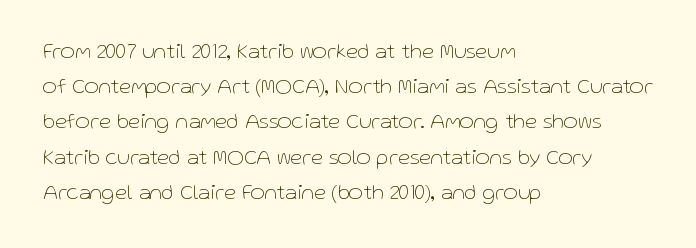
A quiet, ordinary-to-light weight characterises the typeface. Default kerning and tracking; the words read as compact shapes. These lines stack with their left ends in a neat column. The leading is moderate, giving the passage an even texture.
